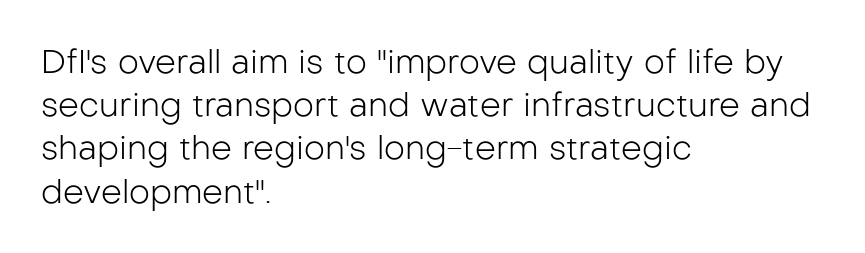
The passage shown is not bold in any degree. Spacing verdict: proportional, widths tailored to each character. Quick note: underline off. Short and long lines alike share a common starting point at left. The passage shown has conventional tracking throughout.
